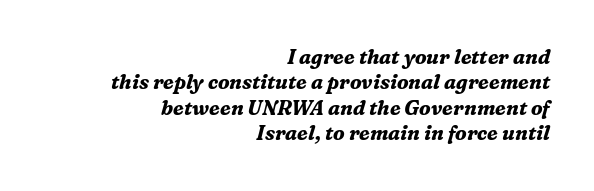
{"italic": "yes", "lean": "right", "slant_degrees": 16, "bold": "yes", "underline": "no", "align": "right", "line_spacing": "normal", "line_spacing_ratio": 1.27, "letter_spacing": "normal", "letter_spacing_em": 0.0, "glyph_px": 20}
